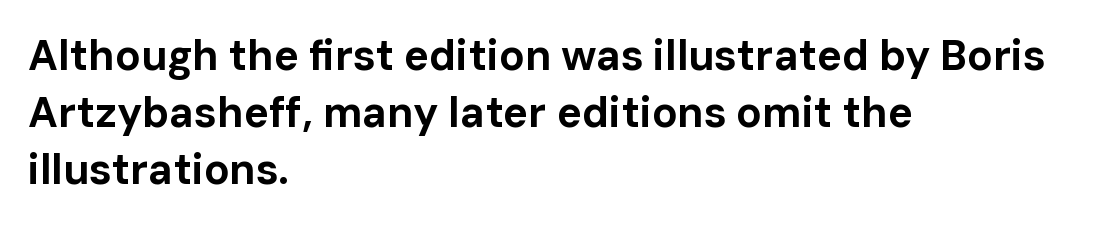
The image shows 42 px bold sans-serif type, upright; set left-aligned, normal line spacing (1.36x), normal letter spacing, not underlined; low stroke contrast and a medium x-height.
